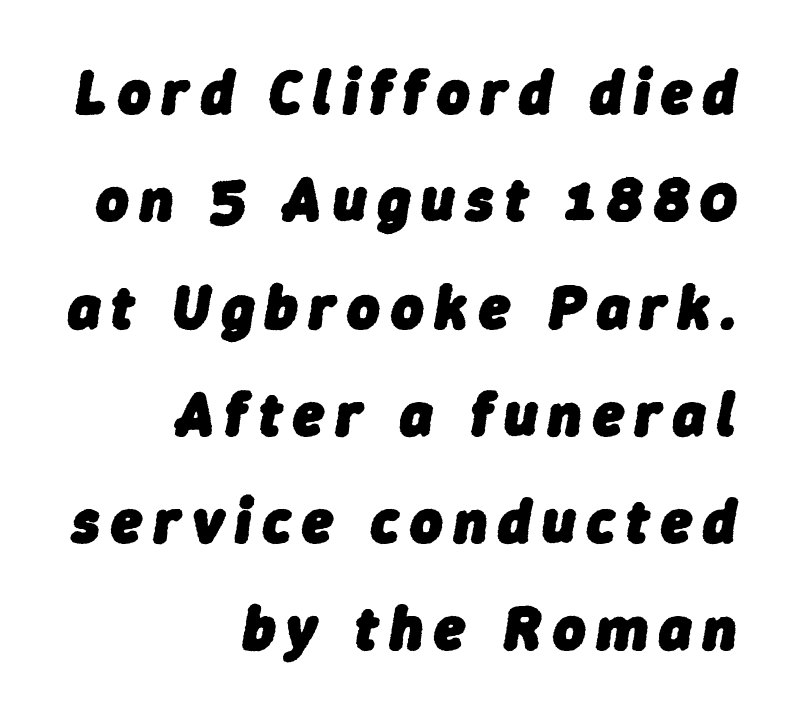
Q: Is the text bold? A: Yes.
Q: Is the text italic (slanted)? A: Yes, it leans right by about 9 degrees.
Q: Is the text underlined? A: No.
Q: How is the paragraph aligned? A: Right-aligned.
Q: Width (condensed, normal, or wide)? A: Normal.
Q: Stroke contrast? A: Low.
Q: x-height? A: Medium.
Q: Monospaced? A: No.
